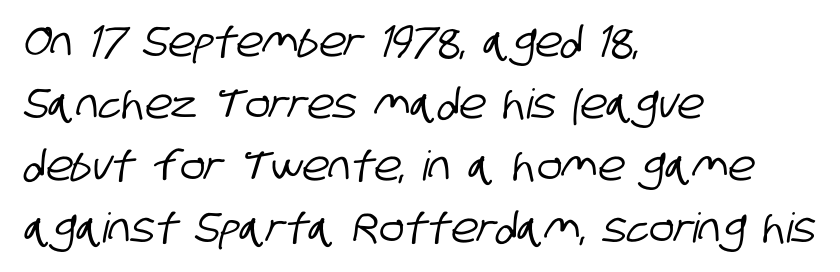
{"serif": "no", "width": "condensed", "stroke_contrast": "low", "x_height": "large", "monospaced": "no", "underline": "no", "align": "left", "line_spacing": "normal", "line_spacing_ratio": 1.51, "letter_spacing": "normal", "letter_spacing_em": 0.0, "glyph_px": 41}
